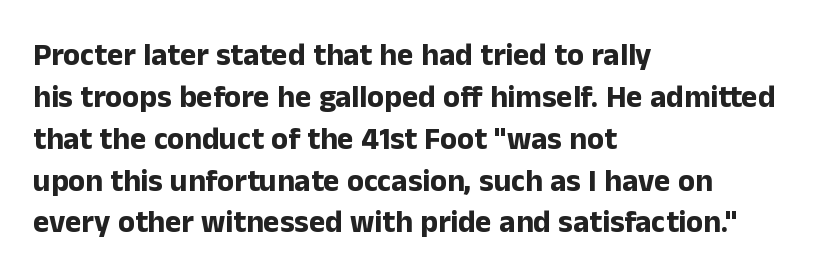
Q: Is the text bold? A: Yes.
Q: Is the text italic (slanted)? A: No, it is upright.
Q: Is the typeface a serif or a sans-serif typeface? A: Sans-serif.
Q: Is the text underlined? A: No.
Q: How is the paragraph aligned? A: Left-aligned.
Q: Is the spacing between letters normal or unusually wide? A: Normal.
Q: Is the spacing between lines tight, normal or loose? A: Normal.
Q: Width (condensed, normal, or wide)? A: Normal.
Q: Stroke contrast? A: Low.
Q: x-height? A: Medium.
Q: Monospaced? A: No.
